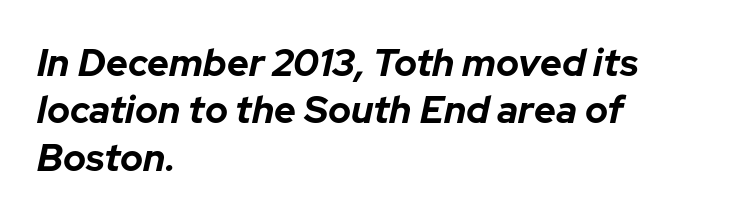
Q: Is the text bold? A: Yes.
Q: Is the text italic (slanted)? A: Yes, it leans right by about 12 degrees.
Q: Is the text underlined? A: No.
Q: How is the paragraph aligned? A: Left-aligned.
Q: Is the spacing between letters normal or unusually wide? A: Normal.
Q: Is the spacing between lines tight, normal or loose? A: Normal.
Q: Width (condensed, normal, or wide)? A: Normal.
Q: Stroke contrast? A: Low.
Q: x-height? A: Medium.
Q: Monospaced? A: No.
